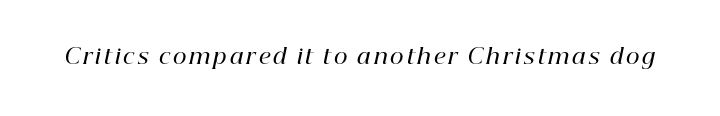
Q: Is the text bold? A: Semi-bold.
Q: Is the text italic (slanted)? A: Yes, it leans right by about 12 degrees.
Q: Is the text underlined? A: No.
